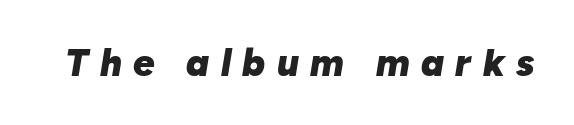
The image shows 38 px heavy type, italic (leaning right); set unusually wide letter spacing (+0.3 em), not underlined; low stroke contrast and a medium x-height.
